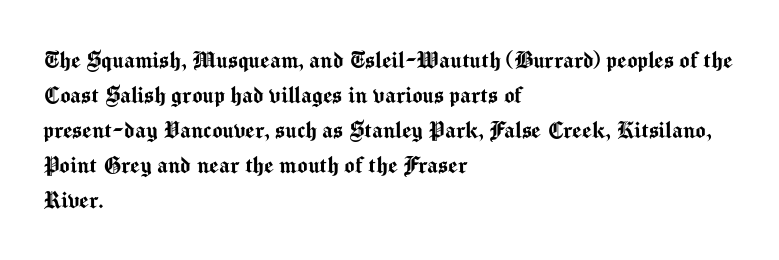
In CSS terms this would be text-align: left. Does the lettering tilt? It doesn't — this is upright. The strip under each line holds only bare page. Each word holds together tightly as a unit, with standard inter-letter gaps. These lines sit exactly where default settings would place them.
